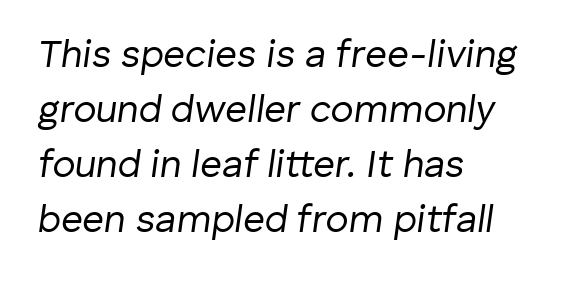
The image shows 38 px regular-weight type, italic (leaning right); set left-aligned, normal line spacing (1.45x), normal letter spacing, not underlined; low stroke contrast and a medium x-height.
